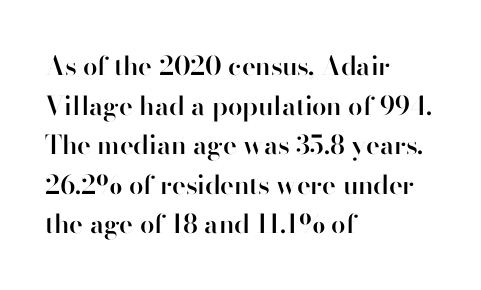
If you measured baseline to baseline, you'd find a middling distance. The typesetting leans somewhat heavy: a semibold. Which margin do the lines hug? The left one — the right edge is uneven. The font's upright variant was chosen for this text.
